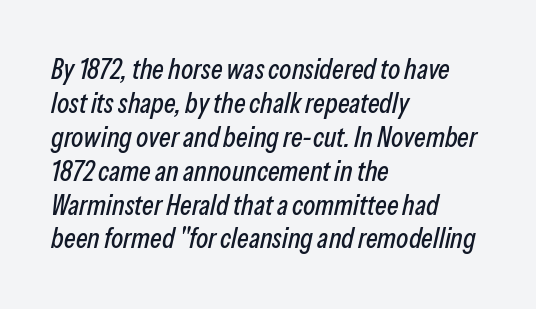
Q: Is the text italic (slanted)? A: Yes, it leans right by about 13 degrees.
Q: Is the text underlined? A: No.
Q: How is the paragraph aligned? A: Left-aligned.
Q: Is the spacing between letters normal or unusually wide? A: Normal.
Q: Width (condensed, normal, or wide)? A: Condensed.
Q: Stroke contrast? A: Low.
Q: x-height? A: Medium.
Q: Monospaced? A: No.
